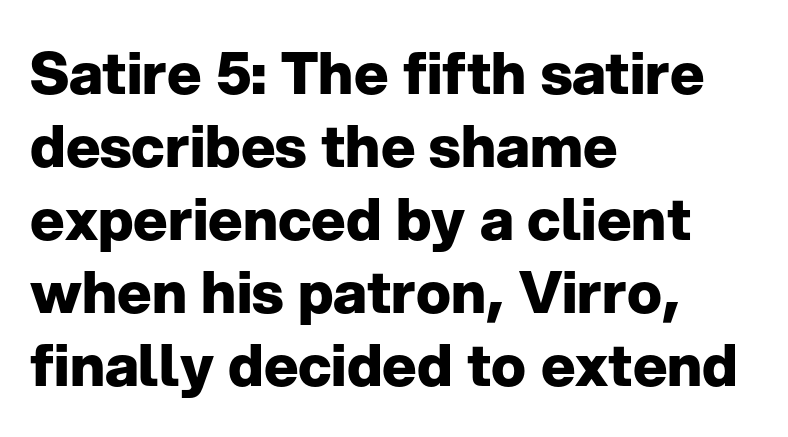
{"serif": "no", "italic": "no", "bold": "yes", "weight": "heavy", "width": "normal", "stroke_contrast": "low", "x_height": "medium", "monospaced": "no", "underline": "no", "align": "left", "line_spacing": "normal", "line_spacing_ratio": 1.26, "letter_spacing": "normal", "letter_spacing_em": 0.0, "glyph_px": 58}
